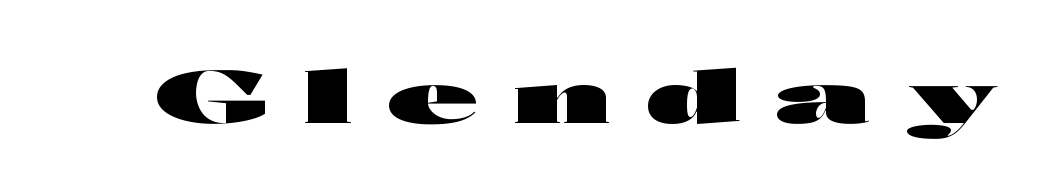
The image shows 74 px heavy, wide sans-serif type, upright; set unusually wide letter spacing (+0.49 em), not underlined; high stroke contrast and a medium x-height.
